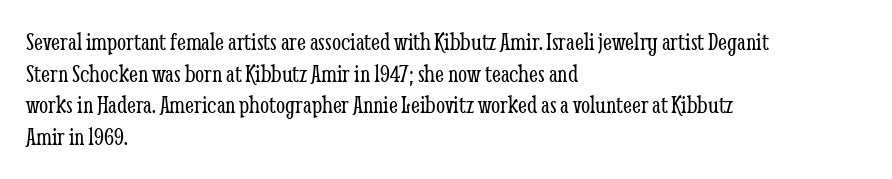
Q: Is the text bold? A: No.
Q: Is the text italic (slanted)? A: No, it is upright.
Q: Is the text underlined? A: No.
Q: How is the paragraph aligned? A: Left-aligned.
Q: Is the spacing between letters normal or unusually wide? A: Normal.
